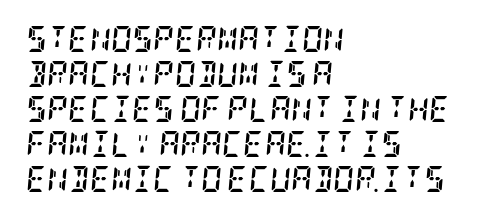
The image shows 26 px bold type, italic (leaning right); set left-aligned, normal line spacing (1.35x), normal letter spacing, not underlined.
